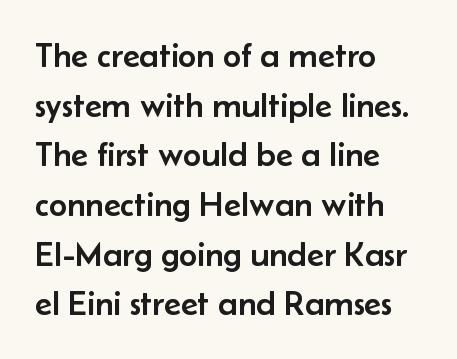
Q: Is the text italic (slanted)? A: No, it is upright.
Q: Is the typeface a serif or a sans-serif typeface? A: Sans-serif.
Q: Is the text underlined? A: No.
Q: How is the paragraph aligned? A: Left-aligned.
Q: Is the spacing between letters normal or unusually wide? A: Normal.
Q: Is the spacing between lines tight, normal or loose? A: Normal.
Q: Width (condensed, normal, or wide)? A: Normal.
Q: Stroke contrast? A: Low.
Q: x-height? A: Small.
Q: Monospaced? A: No.
